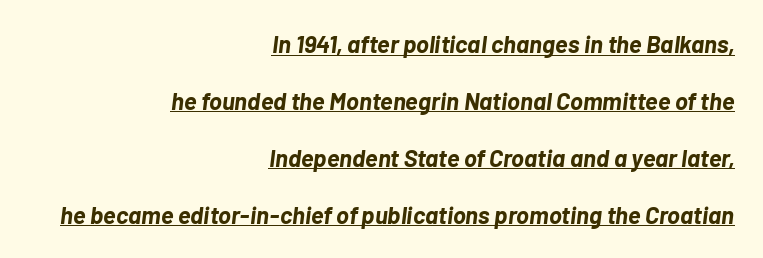
{"italic": "yes", "lean": "right", "slant_degrees": 7, "bold": "yes", "underline": "yes", "align": "right", "line_spacing": "loose", "line_spacing_ratio": 2.37, "letter_spacing": "normal", "letter_spacing_em": 0.0, "glyph_px": 24}
